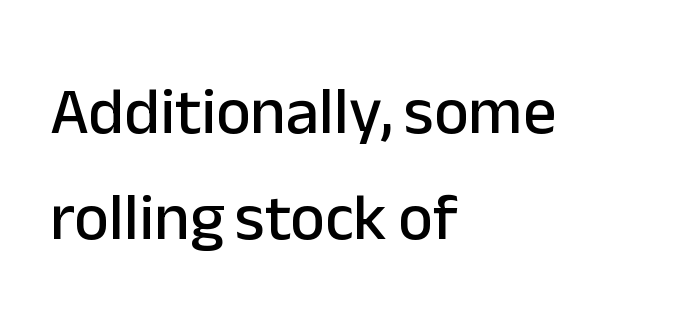
Q: Is the text italic (slanted)? A: No, it is upright.
Q: Is the typeface a serif or a sans-serif typeface? A: Sans-serif.
Q: Is the text underlined? A: No.
Q: How is the paragraph aligned? A: Left-aligned.
Q: Is the spacing between letters normal or unusually wide? A: Normal.
Q: Is the spacing between lines tight, normal or loose? A: Normal.
Q: Width (condensed, normal, or wide)? A: Normal.
Q: Stroke contrast? A: Low.
Q: x-height? A: Medium.
Q: Monospaced? A: No.
